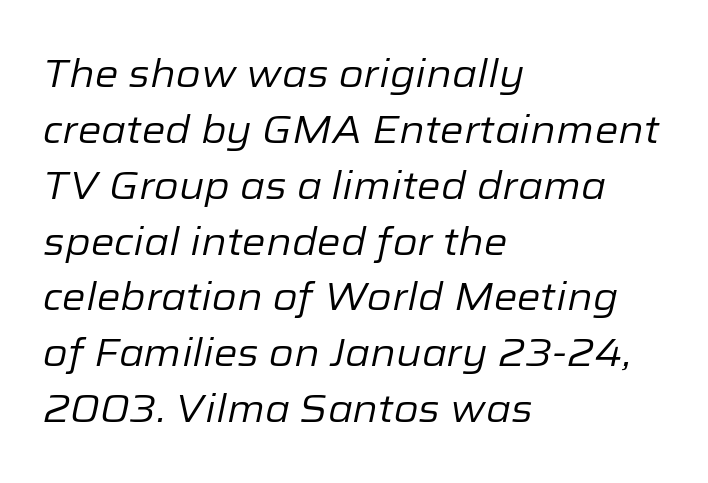
Q: Is the text bold? A: No.
Q: Is the text italic (slanted)? A: Yes, it leans right by about 12 degrees.
Q: Is the text underlined? A: No.
Q: How is the paragraph aligned? A: Left-aligned.
Q: Is the spacing between letters normal or unusually wide? A: Normal.
Q: Is the spacing between lines tight, normal or loose? A: Normal.
Q: Width (condensed, normal, or wide)? A: Normal.
Q: Stroke contrast? A: Low.
Q: x-height? A: Medium.
Q: Monospaced? A: No.
